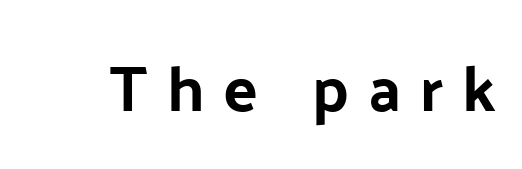
Q: Is the text bold? A: Yes.
Q: Is the text italic (slanted)? A: No, it is upright.
Q: Is the typeface a serif or a sans-serif typeface? A: Sans-serif.
Q: Is the text underlined? A: No.
Q: Is the spacing between letters normal or unusually wide? A: Unusually wide.
Q: Width (condensed, normal, or wide)? A: Normal.
Q: Stroke contrast? A: Low.
Q: x-height? A: Medium.
Q: Monospaced? A: No.
